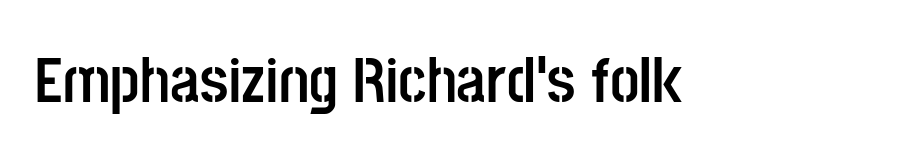
Here the designer chose a conventional face with non-uniform glyph widths. Check the space under the baseline: it is left empty. Typesetter's note: full bold, strokes at maximum text heaviness. Grotesque or geometric, the face here clearly has no serifs.
